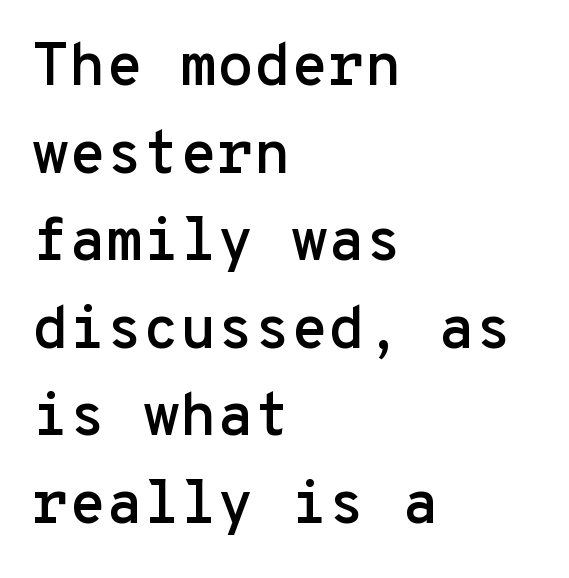
Q: Is the text italic (slanted)? A: No, it is upright.
Q: Is the typeface a serif or a sans-serif typeface? A: Sans-serif.
Q: Is the text underlined? A: No.
Q: How is the paragraph aligned? A: Left-aligned.
Q: Is the spacing between letters normal or unusually wide? A: Normal.
Q: Is the spacing between lines tight, normal or loose? A: Normal.
Q: Width (condensed, normal, or wide)? A: Normal.
Q: Stroke contrast? A: Low.
Q: x-height? A: Medium.
Q: Monospaced? A: Yes.
